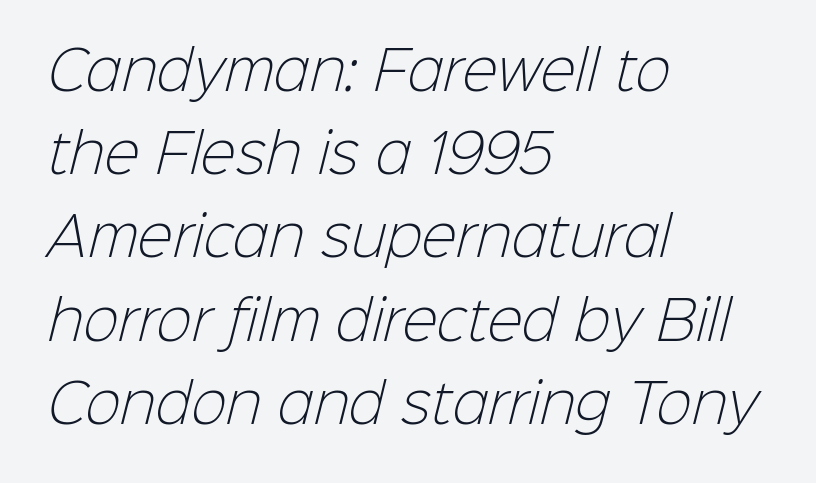
Q: Is the text bold? A: No.
Q: Is the typeface a serif or a sans-serif typeface? A: Sans-serif.
Q: Is the text underlined? A: No.
Q: How is the paragraph aligned? A: Left-aligned.
Q: Is the spacing between letters normal or unusually wide? A: Normal.
Q: Is the spacing between lines tight, normal or loose? A: Normal.
Q: Width (condensed, normal, or wide)? A: Normal.
Q: Stroke contrast? A: Low.
Q: x-height? A: Medium.
Q: Monospaced? A: No.
